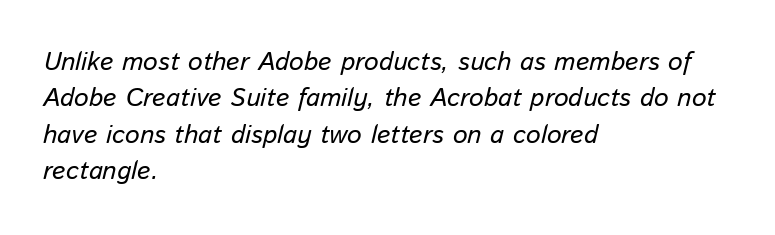
Q: Is the text italic (slanted)? A: Yes, it leans right by about 13 degrees.
Q: Is the text underlined? A: No.
Q: How is the paragraph aligned? A: Left-aligned.
Q: Is the spacing between letters normal or unusually wide? A: Normal.
Q: Is the spacing between lines tight, normal or loose? A: Normal.
